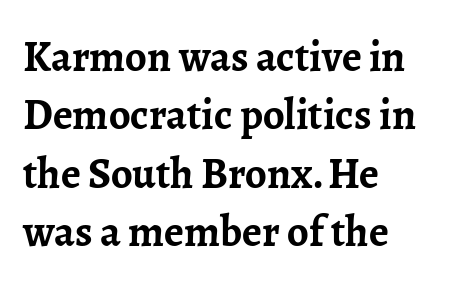
The image shows 43 px semibold serif type, upright; set left-aligned, normal line spacing (1.36x), normal letter spacing, not underlined; low stroke contrast and a medium x-height.
